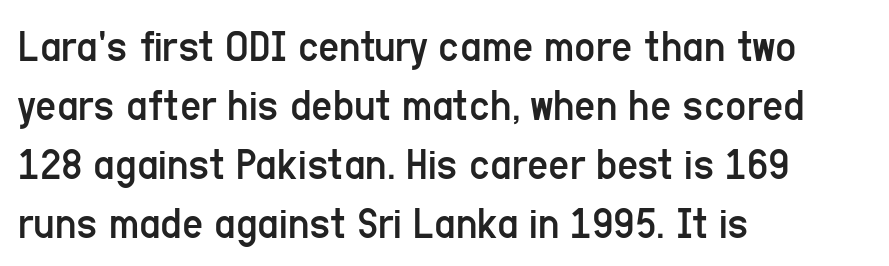
The image shows 46 px regular-weight, condensed sans-serif type, upright; set left-aligned, normal line spacing (1.28x), normal letter spacing, not underlined; low stroke contrast and a medium x-height.
